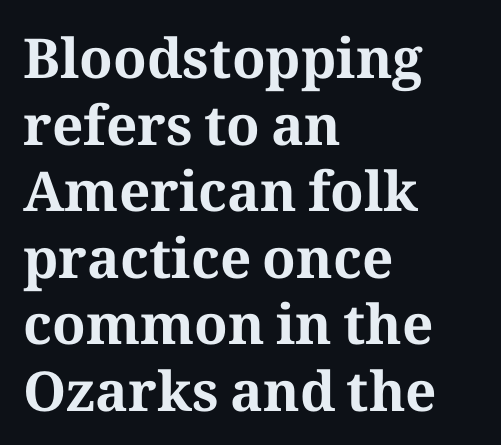
The typography opts for an upright posture over an oblique one. Descenders hang freely into open space. Each letter keeps its own natural width here, so spacing adapts to shape. A dark, heavy texture on the line: the type is bold. All the whitespace from short lines collects on the right. Regarding serifs, this sample has them.
